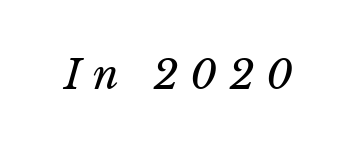
Slanted lettering throughout. Rule under the text: the space is simply empty. Do the characters align in a grid? No, the font is proportional. Unbolded letterforms with no extra heft. Tracking value appears strongly positive — letters spread wide.
